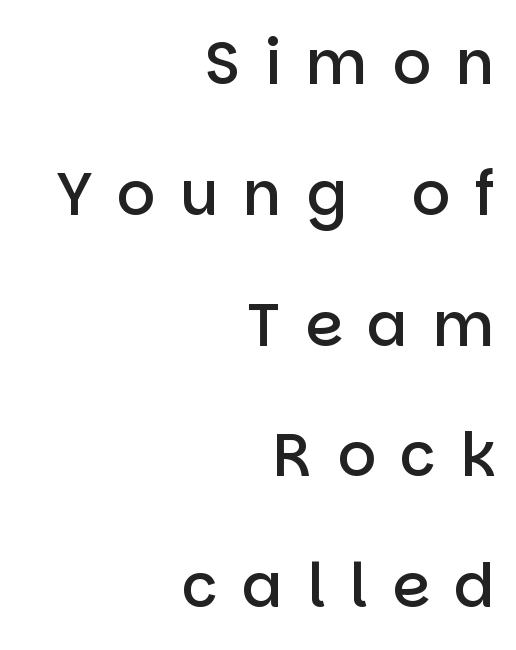
{"serif": "no", "italic": "no", "bold": "semi", "weight": "semibold", "width": "normal", "stroke_contrast": "low", "x_height": "large", "monospaced": "no", "underline": "no", "align": "right", "line_spacing": "loose", "line_spacing_ratio": 2.18, "letter_spacing": "wide", "letter_spacing_em": 0.41, "glyph_px": 60}
